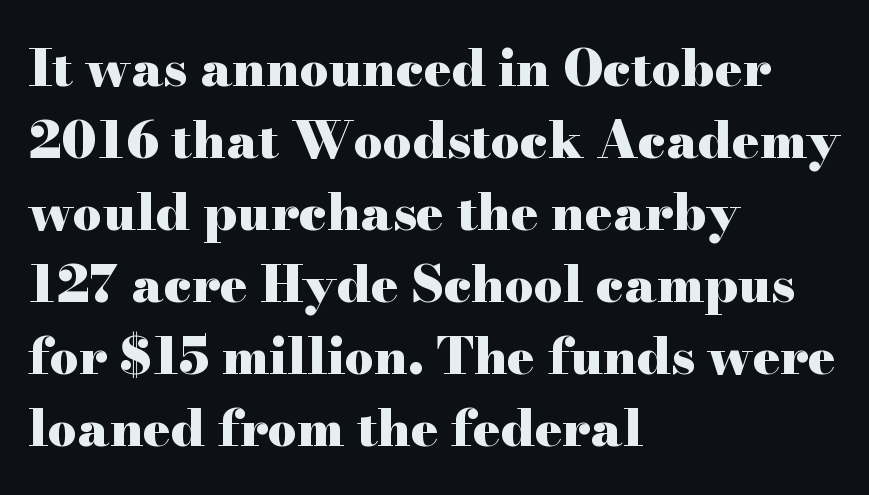
{"serif": "yes", "italic": "no", "bold": "yes", "weight": "heavy", "width": "wide", "stroke_contrast": "high", "x_height": "small", "monospaced": "no", "underline": "no", "align": "left", "line_spacing": "normal", "line_spacing_ratio": 1.41, "letter_spacing": "normal", "letter_spacing_em": 0.0, "glyph_px": 51}
